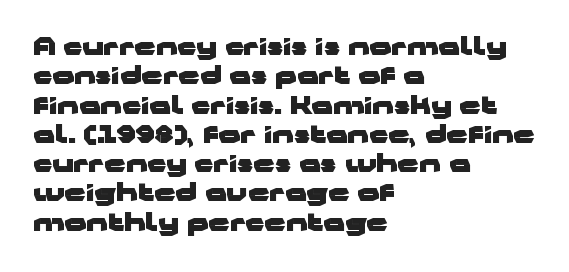
Check the space under the baseline: it is left empty. Words appear dense and cohesive because spacing is normal. Summary of weight: heavy, a full bold. Caption: multi-line text, flush left, ragged right.
